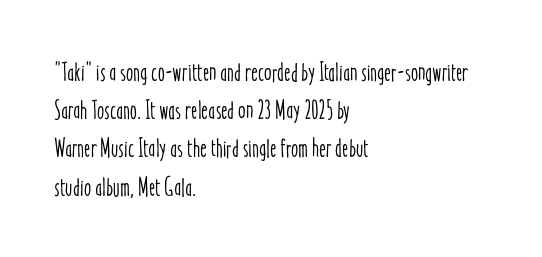
Glance below the letters and you will spot only blank space. Interline gaps are of average width in this sample. The type sits square on the baseline with zero lean. The text block is weighted toward the left margin, trailing off unevenly rightward. These lines keep a tight, regular rhythm from letter to letter.
